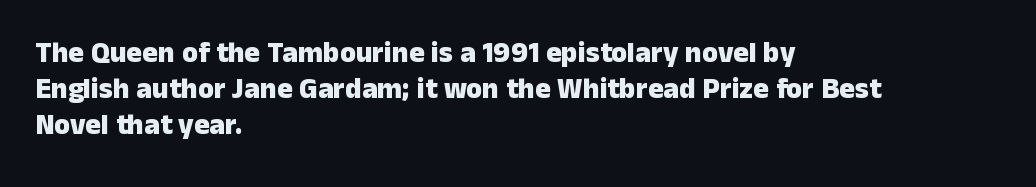
Q: Is the text bold? A: Yes.
Q: Is the text italic (slanted)? A: No, it is upright.
Q: Is the typeface a serif or a sans-serif typeface? A: Sans-serif.
Q: Is the text underlined? A: No.
Q: How is the paragraph aligned? A: Left-aligned.
Q: Is the spacing between letters normal or unusually wide? A: Normal.
Q: Width (condensed, normal, or wide)? A: Normal.
Q: Stroke contrast? A: Low.
Q: x-height? A: Medium.
Q: Monospaced? A: No.
